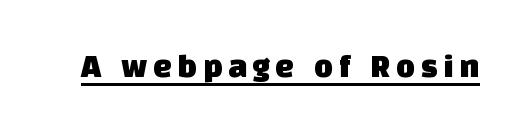
{"serif": "no", "width": "normal", "stroke_contrast": "low", "x_height": "large", "monospaced": "no", "underline": "yes", "glyph_px": 33}
